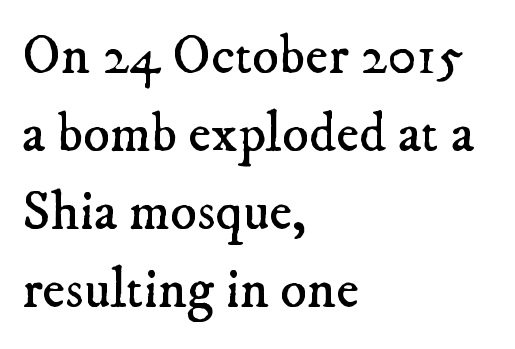
{"serif": "yes", "bold": "no", "weight": "regular", "width": "normal", "stroke_contrast": "low", "x_height": "small", "monospaced": "no", "underline": "no", "align": "left", "line_spacing": "normal", "line_spacing_ratio": 1.42, "letter_spacing": "normal", "letter_spacing_em": 0.0, "glyph_px": 55}
